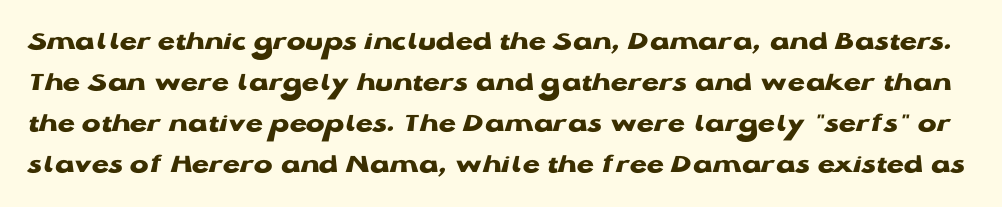
Q: Is the text bold? A: Yes.
Q: Is the text italic (slanted)? A: No, it is upright.
Q: Is the typeface a serif or a sans-serif typeface? A: Sans-serif.
Q: Is the text underlined? A: No.
Q: Is the spacing between letters normal or unusually wide? A: Normal.
Q: Is the spacing between lines tight, normal or loose? A: Normal.
Q: Width (condensed, normal, or wide)? A: Wide.
Q: Stroke contrast? A: Low.
Q: x-height? A: Medium.
Q: Monospaced? A: No.
